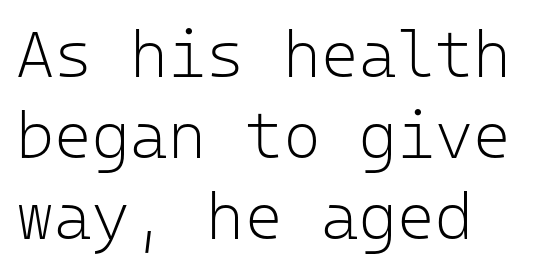
The image shows 65 px light sans-serif type, upright, monospaced; set normal line spacing (1.25x), normal letter spacing, not underlined; low stroke contrast and a medium x-height.
